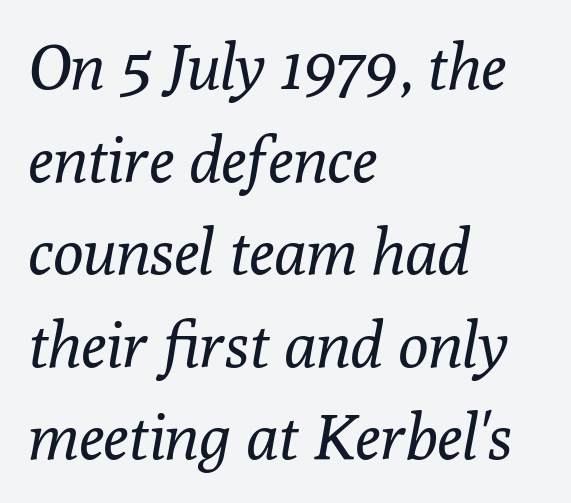
Q: Is the text bold? A: No.
Q: Is the text italic (slanted)? A: Yes, it leans right by about 10 degrees.
Q: Is the typeface a serif or a sans-serif typeface? A: Serif.
Q: Is the text underlined? A: No.
Q: How is the paragraph aligned? A: Left-aligned.
Q: Is the spacing between letters normal or unusually wide? A: Normal.
Q: Is the spacing between lines tight, normal or loose? A: Normal.
Q: Width (condensed, normal, or wide)? A: Normal.
Q: Stroke contrast? A: Low.
Q: x-height? A: Medium.
Q: Monospaced? A: No.
